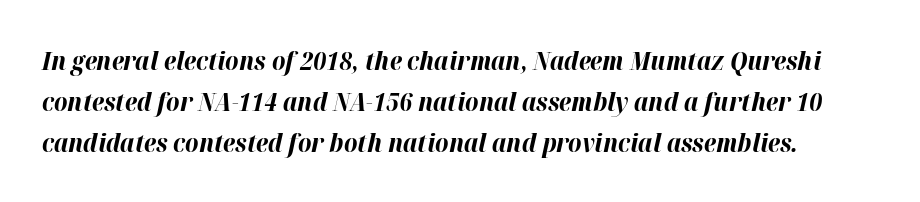
The image shows 26 px bold type, italic (leaning right); set normal line spacing (1.57x), normal letter spacing, not underlined.
